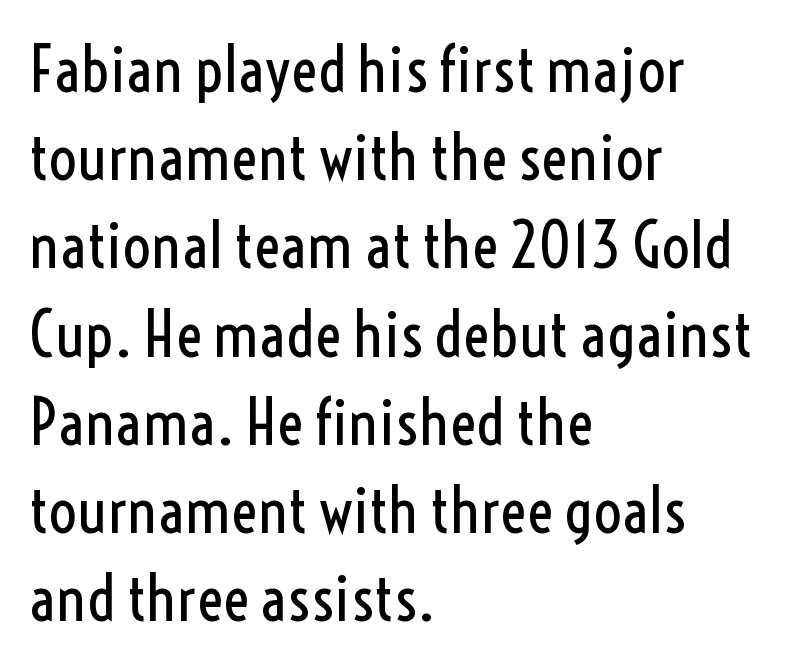
Regarding leading, the lines here are spaced in the standard way. You could not count columns in this text — the font is proportionally spaced. No feet cap the strokes, marking this as sans-serif type. Short note: letters normally spaced.
